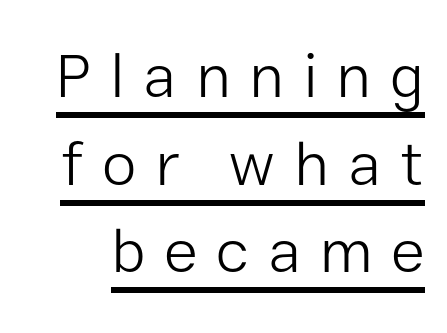
The image shows 63 px light sans-serif type, upright; set normal line spacing (1.39x), unusually wide letter spacing (+0.29 em), underlined; low stroke contrast and a medium x-height.
